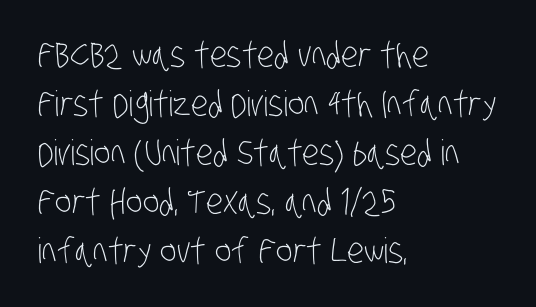
The typesetter chose a ragged-right arrangement here. Each row of text sits above clean, open space. Rows of type keep a routine distance in the vertical direction. The weight tops out at a normal text grade. Nothing unusual about the tracking: characters are spaced as the font intends. Grotesque or geometric, the face here clearly has no serifs.
